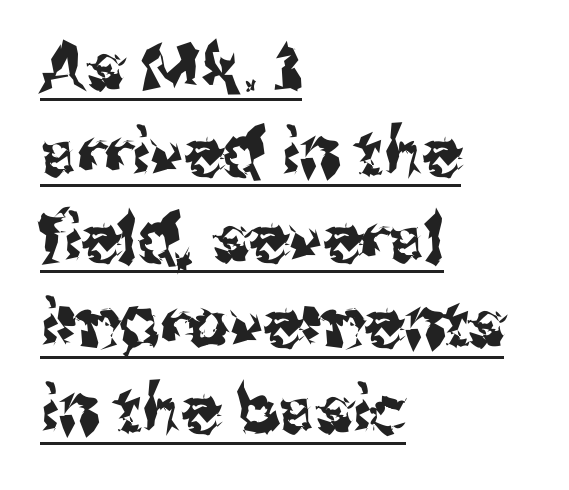
Q: Is the text italic (slanted)? A: No, it is upright.
Q: Is the typeface a serif or a sans-serif typeface? A: Sans-serif.
Q: Is the text underlined? A: Yes.
Q: How is the paragraph aligned? A: Left-aligned.
Q: Is the spacing between letters normal or unusually wide? A: Normal.
Q: Is the spacing between lines tight, normal or loose? A: Normal.
Q: Width (condensed, normal, or wide)? A: Normal.
Q: Stroke contrast? A: Medium.
Q: x-height? A: Medium.
Q: Monospaced? A: No.
